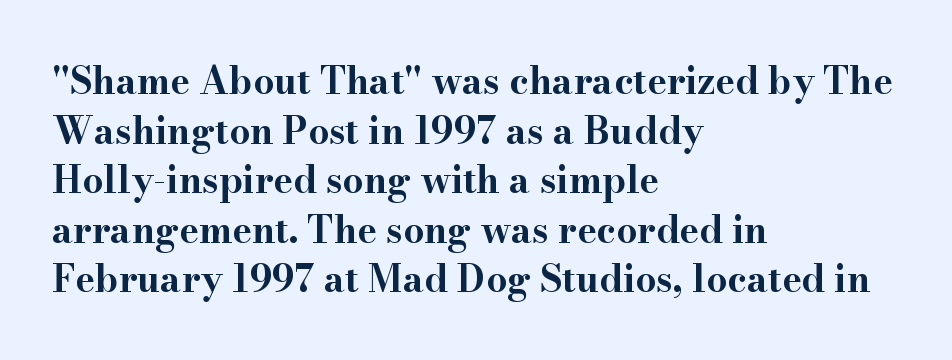
The image shows 37 px bold, wide serif type, upright; set left-aligned, normal line spacing (1.34x), normal letter spacing, not underlined; high stroke contrast and a small x-height.
